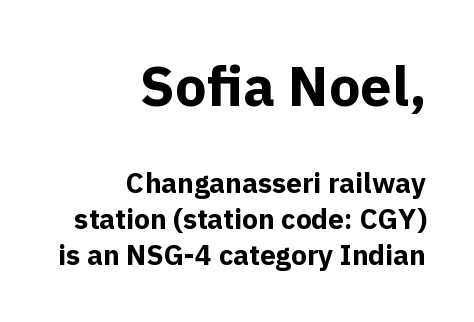
Q: Is the text bold? A: Yes.
Q: Is the text italic (slanted)? A: No, it is upright.
Q: Is the typeface a serif or a sans-serif typeface? A: Sans-serif.
Q: Is the text underlined? A: No.
Q: How is the paragraph aligned? A: Right-aligned.
Q: Is the spacing between letters normal or unusually wide? A: Normal.
Q: Is the spacing between lines tight, normal or loose? A: Normal.
Q: Which block of text is set in a larger size, the first (top) or the second (bottom)? A: The first (top) one.
Q: Width (condensed, normal, or wide)? A: Normal.
Q: x-height? A: Medium.
Q: Monospaced? A: No.
